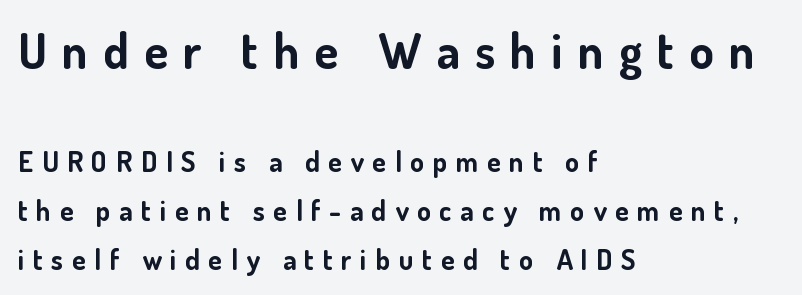
The image shows 49 px bold sans-serif type, upright; set left-aligned, line spacing 1.75x, unusually wide letter spacing (+0.31 em), not underlined; the first (top) block is 1.75x larger; low stroke contrast and a small x-height.
